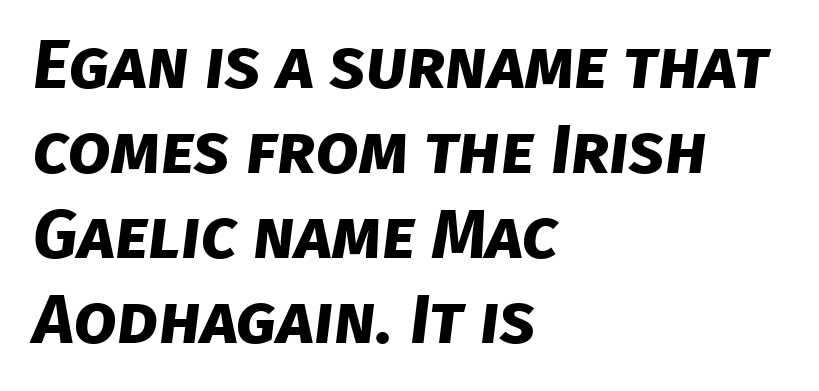
Nothing unusual about the tracking: characters are spaced as the font intends. In terms of letterform style, serifs are entirely absent. Plenty of ink on the page — the face is bold. Descender tails drop into unmarked territory. Spacing verdict: proportional, widths tailored to each character.
